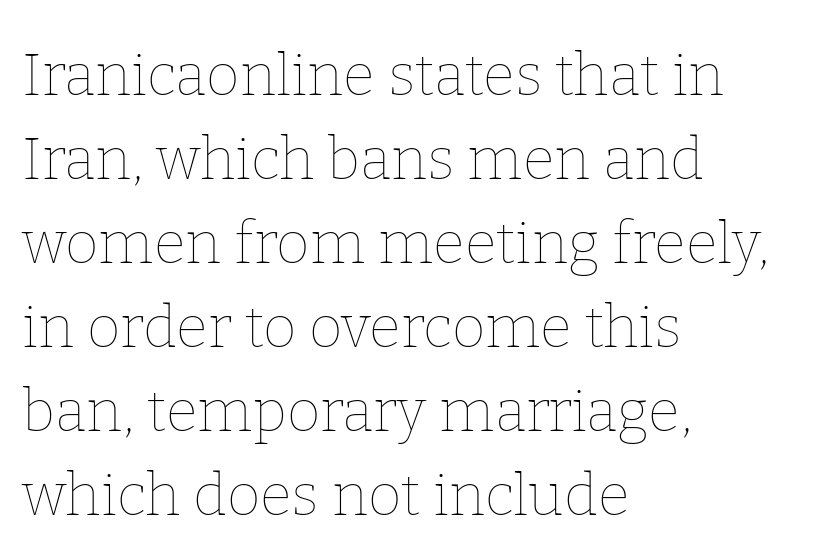
{"italic": "no", "bold": "no", "weight": "thin", "width": "normal", "stroke_contrast": "low", "x_height": "medium", "monospaced": "no", "underline": "no", "align": "left", "line_spacing": "normal", "line_spacing_ratio": 1.45, "letter_spacing": "normal", "letter_spacing_em": 0.0, "glyph_px": 58}
